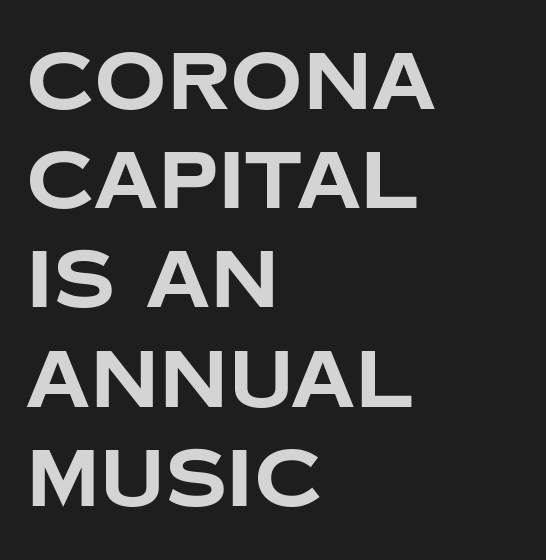
{"serif": "no", "italic": "no", "bold": "yes", "weight": "bold", "width": "normal", "stroke_contrast": "low", "x_height": "large", "monospaced": "no", "underline": "no", "align": "left", "line_spacing_ratio": 1.24, "letter_spacing": "normal", "letter_spacing_em": 0.0, "glyph_px": 80}
